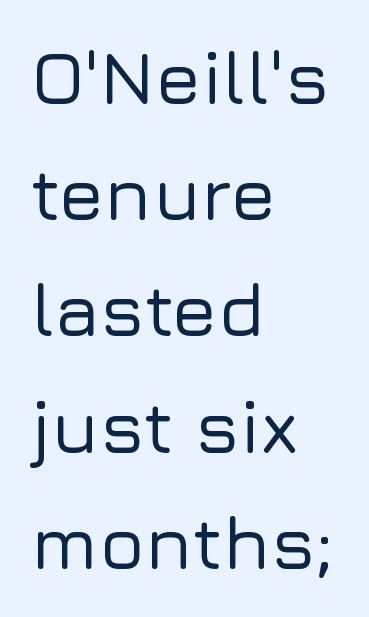
The image shows 75 px sans-serif type, upright; set left-aligned, normal line spacing (1.55x), normal letter spacing, not underlined; low stroke contrast and a medium x-height.
